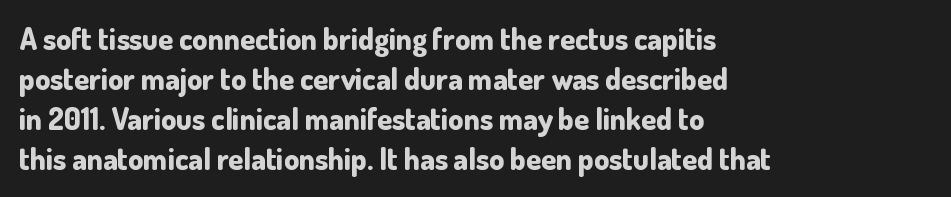
Vertical spacing — default. The area under the type is left untouched. Emphasis by weight is at full strength: bold. The glyphs in this specimen are sans serif. Compared with a centered layout, this one pins lines to the left instead. You could not count columns in this text — the font is proportionally spaced.
